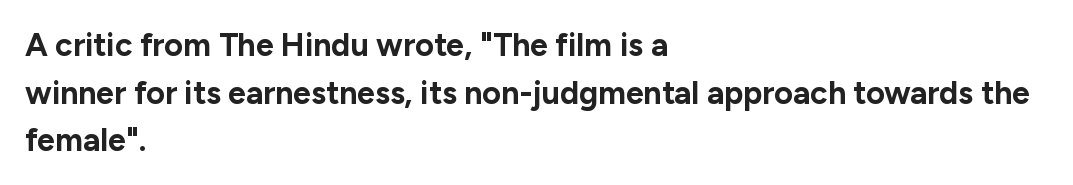
The image shows 32 px bold sans-serif type, upright; set left-aligned, normal line spacing (1.49x), normal letter spacing, not underlined; low stroke contrast and a medium x-height.
